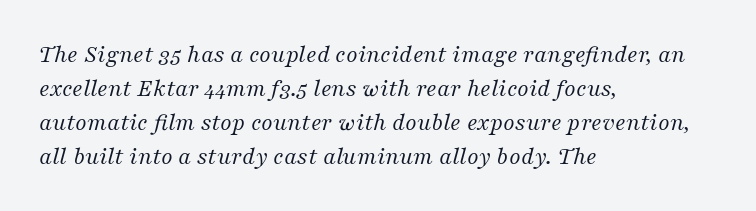
Q: Is the text bold? A: No.
Q: Is the text italic (slanted)? A: Yes, it leans right by about 16 degrees.
Q: Is the text underlined? A: No.
Q: How is the paragraph aligned? A: Left-aligned.
Q: Is the spacing between letters normal or unusually wide? A: Normal.
Q: Is the spacing between lines tight, normal or loose? A: Normal.
